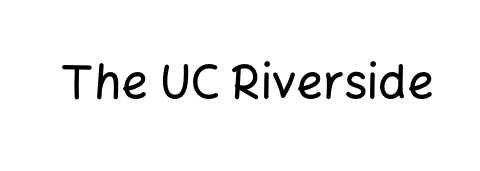
Each letter keeps its own natural width here, so spacing adapts to shape. A typesetter would label this face a sans. Bare-footed words on every line. The passage shown has conventional tracking throughout.
